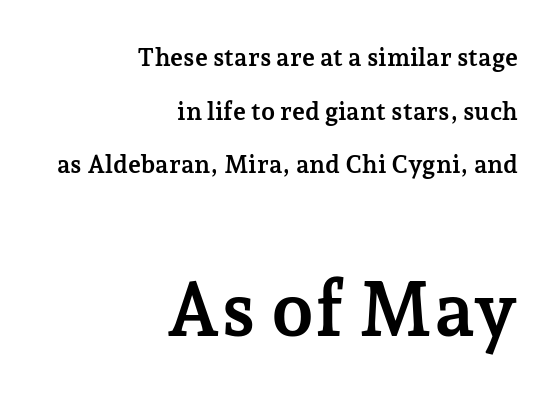
Right-aligned paragraph, ragged on the left. This sample uses plain, unmodified letter spacing. Character widths vary here, with narrow letters taking less room than wide ones. The area under the type is left untouched. The letters in the lower block stand taller than those in the block above. The glyphs have the mass of a bold cut.
